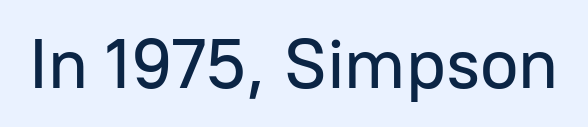
The passage shown is not underscored anywhere. A typesetter would call this proportional, since set widths differ per character. No italicization has been applied; the sample stays upright. The face used here is rendered with its standard letterfit. Classification — sans serif.
